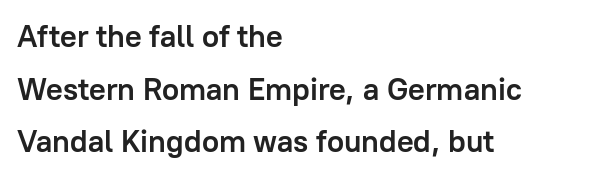
Look at the stroke-to-counter ratio: heavy, a bold. The rag falls on the right side of this text block. The rendering uses a moderate line-height, typical for paragraphs. In terms of posture, this sample is upright. Serifs: no, the terminals of the letterforms are clean.
